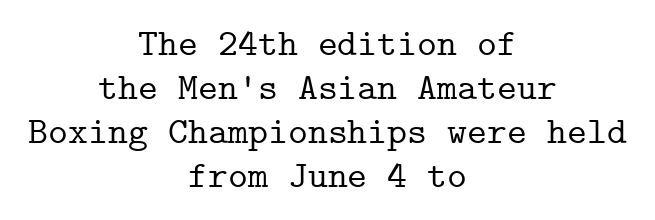
The image shows 38 px serif type, upright, monospaced; set centered, line spacing 1.16x, normal letter spacing, not underlined; low stroke contrast and a medium x-height.
